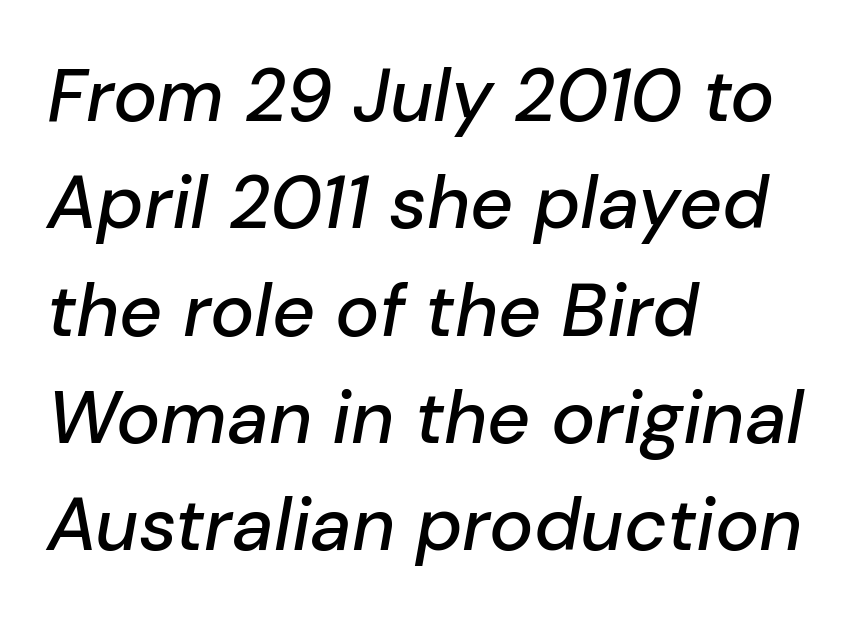
The image shows 74 px text type, italic (leaning right); set left-aligned, normal line spacing (1.45x), normal letter spacing, not underlined; low stroke contrast and a medium x-height.
